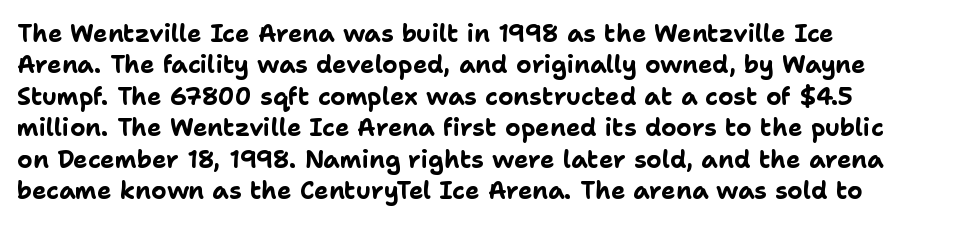
Q: Is the text bold? A: Yes.
Q: Is the text italic (slanted)? A: No, it is upright.
Q: Is the text underlined? A: No.
Q: How is the paragraph aligned? A: Left-aligned.
Q: Is the spacing between letters normal or unusually wide? A: Normal.
Q: Is the spacing between lines tight, normal or loose? A: Normal.
